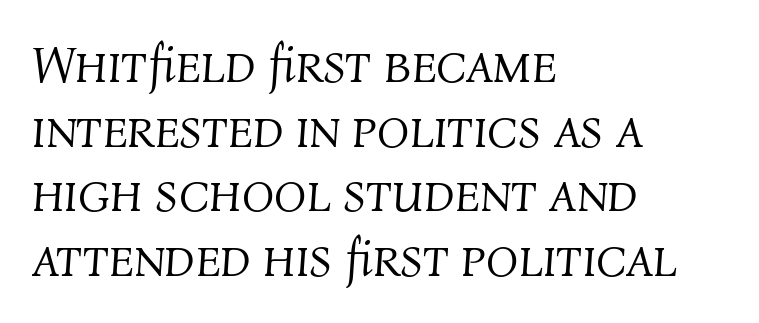
{"italic": "yes", "lean": "right", "slant_degrees": 4, "bold": "no", "weight": "light", "width": "normal", "stroke_contrast": "medium", "x_height": "medium", "monospaced": "no", "underline": "no", "align": "left", "line_spacing_ratio": 1.22, "letter_spacing": "normal", "letter_spacing_em": 0.0, "glyph_px": 53}
